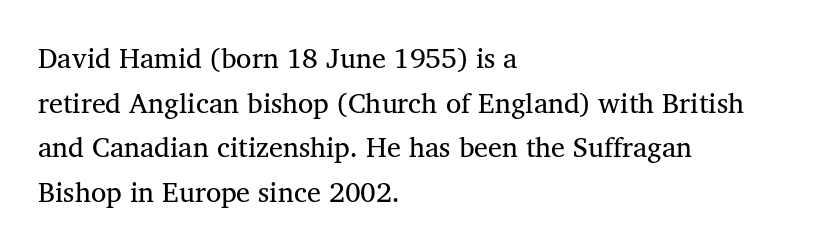
This sample uses an upright cut, with every glyph sitting square on the baseline. Spacing between characters is what you'd get straight out of the box. Note: serifs present on the glyphs. Each letter keeps its own natural width here, so spacing adapts to shape. The line-height multiplier appears to be the usual default. Words float on clear page, feet unadorned.
